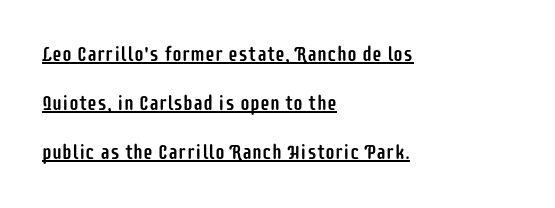
Leading: increased. Teacher's note: observe the even left margin — that is flush-left alignment. The rendered words wear a rule along their underside. Italic: no, the glyphs are upright roman. A typesetter would call this zero additional tracking.
